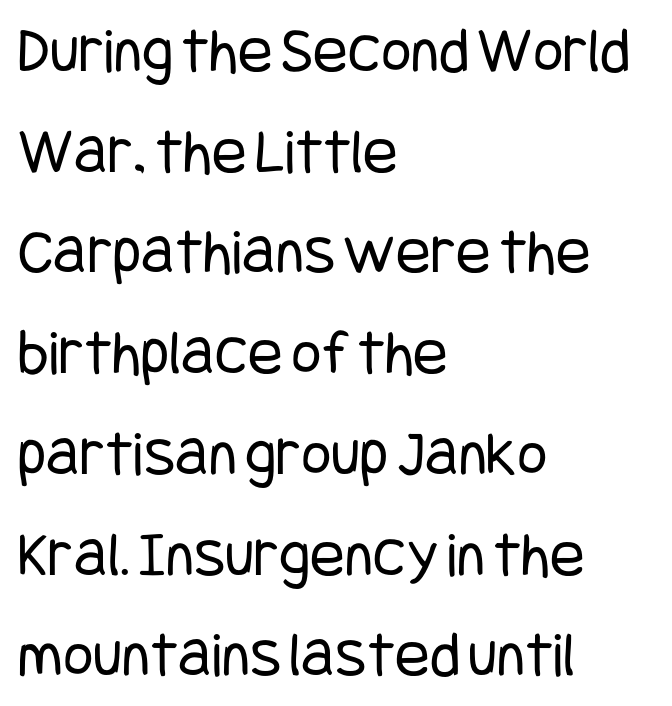
The image shows 65 px regular-weight, condensed sans-serif type, upright; set left-aligned, normal line spacing (1.55x), normal letter spacing, not underlined; low stroke contrast and a large x-height.
